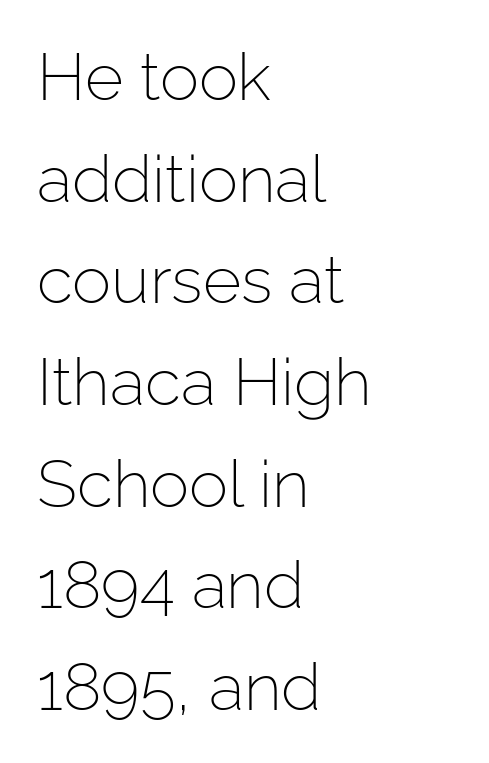
Q: Is the text bold? A: No.
Q: Is the text italic (slanted)? A: No, it is upright.
Q: Is the typeface a serif or a sans-serif typeface? A: Sans-serif.
Q: Is the text underlined? A: No.
Q: How is the paragraph aligned? A: Left-aligned.
Q: Is the spacing between letters normal or unusually wide? A: Normal.
Q: Is the spacing between lines tight, normal or loose? A: Normal.
Q: Width (condensed, normal, or wide)? A: Normal.
Q: Stroke contrast? A: Low.
Q: x-height? A: Medium.
Q: Monospaced? A: No.
